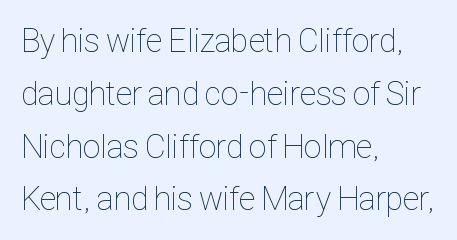
Q: Is the text bold? A: No.
Q: Is the text italic (slanted)? A: No, it is upright.
Q: Is the text underlined? A: No.
Q: How is the paragraph aligned? A: Left-aligned.
Q: Is the spacing between letters normal or unusually wide? A: Normal.
Q: Is the spacing between lines tight, normal or loose? A: Normal.
Q: Width (condensed, normal, or wide)? A: Condensed.
Q: Stroke contrast? A: Low.
Q: x-height? A: Medium.
Q: Monospaced? A: No.
